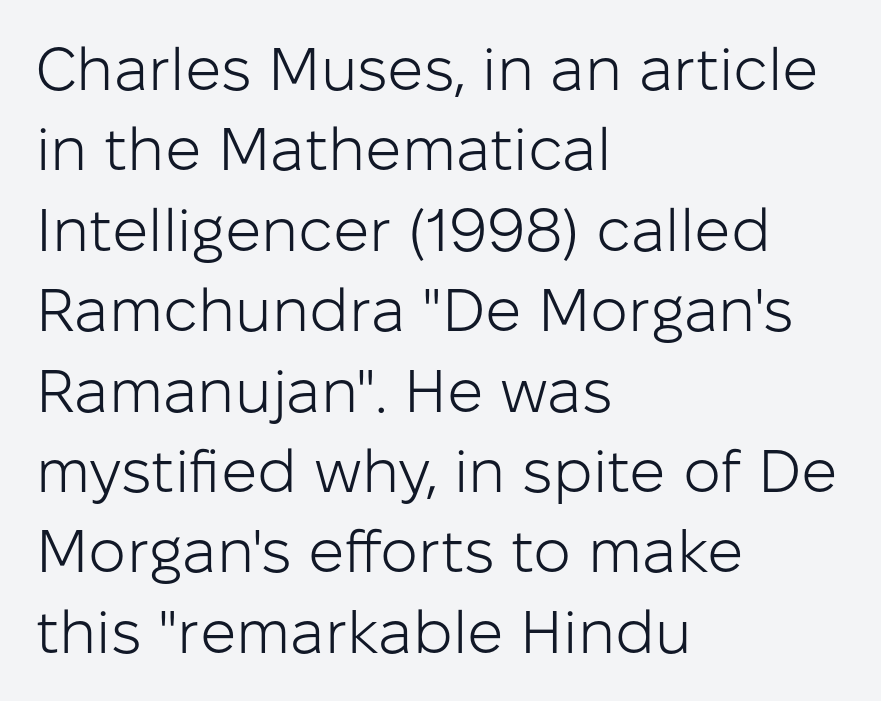
Q: Is the text bold? A: No.
Q: Is the text italic (slanted)? A: No, it is upright.
Q: Is the typeface a serif or a sans-serif typeface? A: Sans-serif.
Q: Is the text underlined? A: No.
Q: How is the paragraph aligned? A: Left-aligned.
Q: Is the spacing between letters normal or unusually wide? A: Normal.
Q: Is the spacing between lines tight, normal or loose? A: Normal.
Q: Width (condensed, normal, or wide)? A: Normal.
Q: Stroke contrast? A: Low.
Q: x-height? A: Medium.
Q: Monospaced? A: No.
